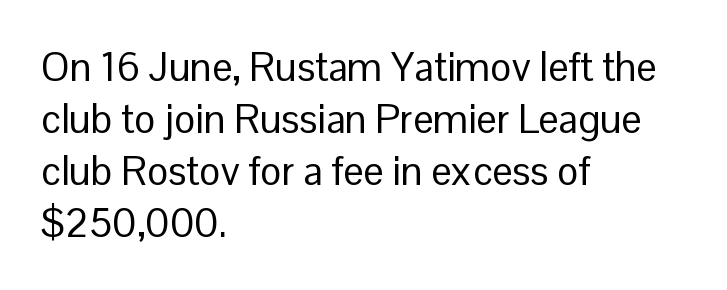
Q: Is the text bold? A: No.
Q: Is the text italic (slanted)? A: No, it is upright.
Q: Is the typeface a serif or a sans-serif typeface? A: Sans-serif.
Q: Is the text underlined? A: No.
Q: How is the paragraph aligned? A: Left-aligned.
Q: Is the spacing between letters normal or unusually wide? A: Normal.
Q: Is the spacing between lines tight, normal or loose? A: Normal.
Q: Width (condensed, normal, or wide)? A: Normal.
Q: Stroke contrast? A: Low.
Q: x-height? A: Medium.
Q: Monospaced? A: No.
